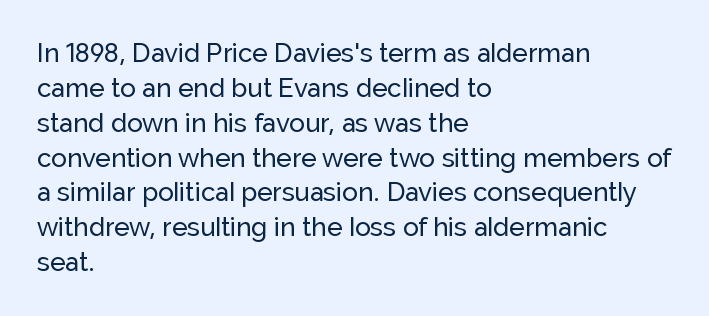
The letters stand straight up with perfectly vertical stems. Anything drawn beneath the words? Only blank space. Vertical spacing — default. Short note: letters normally spaced. Leftover space on each line is placed entirely after the last word.
